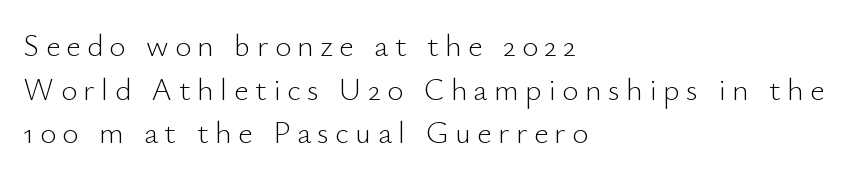
Q: Is the text bold? A: No.
Q: Is the text italic (slanted)? A: No, it is upright.
Q: Is the typeface a serif or a sans-serif typeface? A: Sans-serif.
Q: Is the text underlined? A: No.
Q: How is the paragraph aligned? A: Left-aligned.
Q: Is the spacing between letters normal or unusually wide? A: Unusually wide.
Q: Is the spacing between lines tight, normal or loose? A: Normal.
Q: Width (condensed, normal, or wide)? A: Normal.
Q: Stroke contrast? A: Low.
Q: x-height? A: Small.
Q: Monospaced? A: No.
